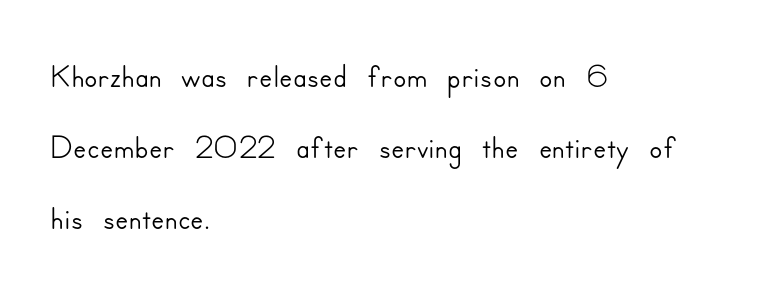
The gaps between neighbouring characters are ordinary and unremarkable. Think of a printed novel: that variable character pitch is what you see here. Check under the words: just untouched page. A classic flush-left, rag-right setting is used for this passage.
